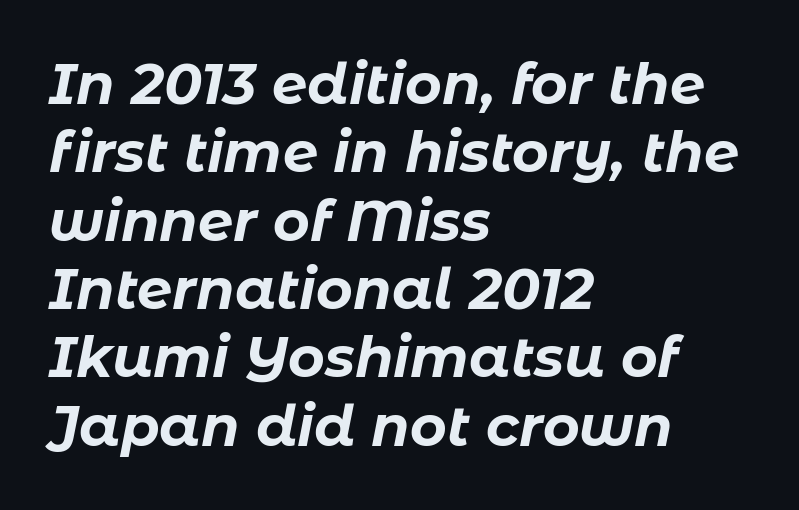
Q: Is the text bold? A: Yes.
Q: Is the text italic (slanted)? A: Yes, it leans right by about 11 degrees.
Q: Is the text underlined? A: No.
Q: How is the paragraph aligned? A: Left-aligned.
Q: Is the spacing between letters normal or unusually wide? A: Normal.
Q: Width (condensed, normal, or wide)? A: Normal.
Q: Stroke contrast? A: Low.
Q: x-height? A: Medium.
Q: Monospaced? A: No.
